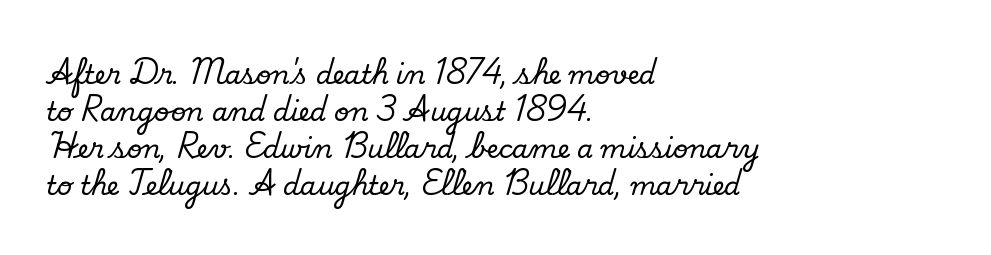
The image shows 26 px text type; set left-aligned, normal line spacing (1.42x), normal letter spacing, not underlined.
